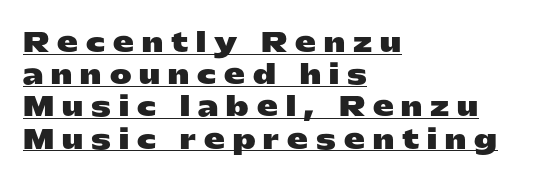
The image shows 26 px bold type, upright; set left-aligned, line spacing 1.24x, unusually wide letter spacing (+0.31 em), underlined.
